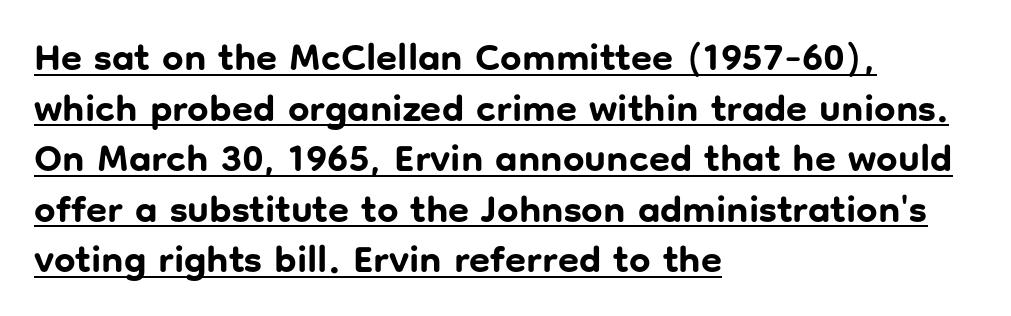
A typesetter would call this proportional, since set widths differ per character. Underlined type. There is no visible air inserted between adjacent glyphs. Quick note: interline space is typical.
